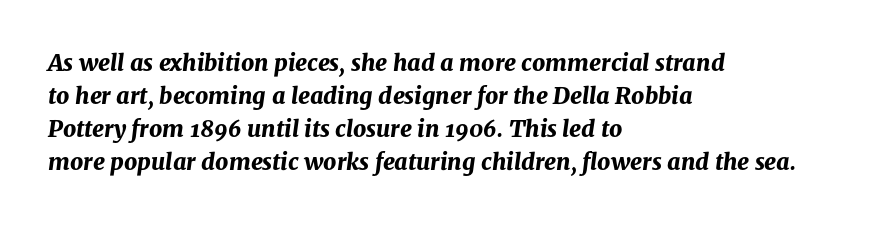
The image shows 23 px bold type, italic (leaning right); set left-aligned, normal line spacing (1.44x), normal letter spacing, not underlined.
